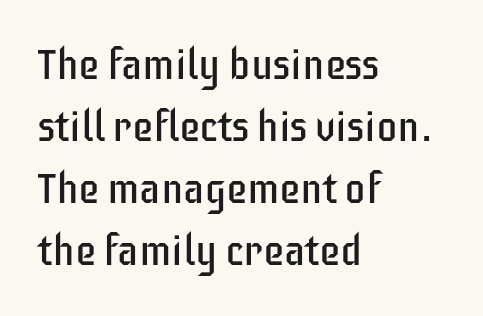
Is this a heavy cut? Hardly; it is regular or lighter. Students, observe: this is what conventionally led text looks like. These lines keep a tight, regular rhythm from letter to letter. The lines are quadded left.
